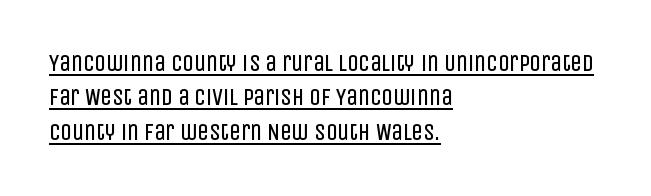
{"italic": "no", "bold": "no", "underline": "yes", "align": "left", "line_spacing": "normal", "line_spacing_ratio": 1.5, "letter_spacing": "normal", "letter_spacing_em": 0.0, "glyph_px": 23}
